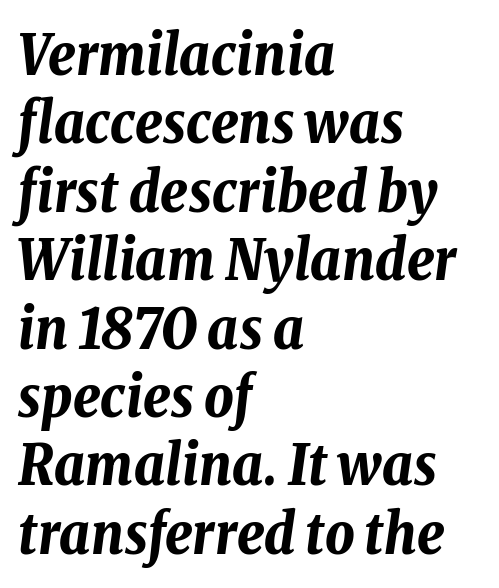
{"italic": "yes", "lean": "right", "slant_degrees": 8, "bold": "yes", "weight": "bold", "width": "condensed", "stroke_contrast": "low", "x_height": "medium", "monospaced": "no", "underline": "no", "align": "left", "line_spacing_ratio": 1.2, "letter_spacing": "normal", "letter_spacing_em": 0.0, "glyph_px": 57}
